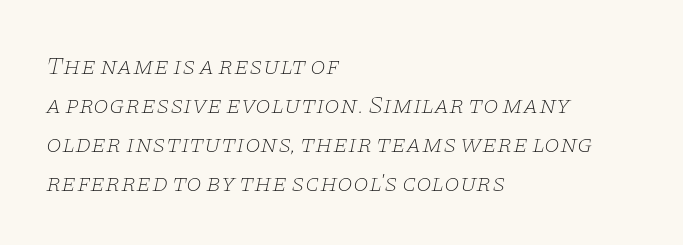
The image shows 25 px text type, italic (leaning right); set left-aligned, normal line spacing (1.56x), normal letter spacing, not underlined.
